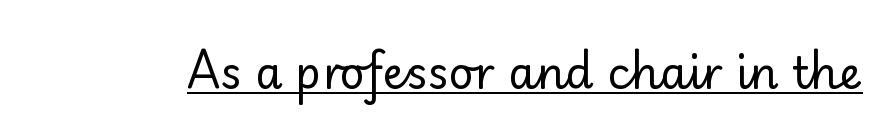
The image shows 44 px regular-weight sans-serif type, upright; set normal letter spacing, underlined; low stroke contrast and a small x-height.
